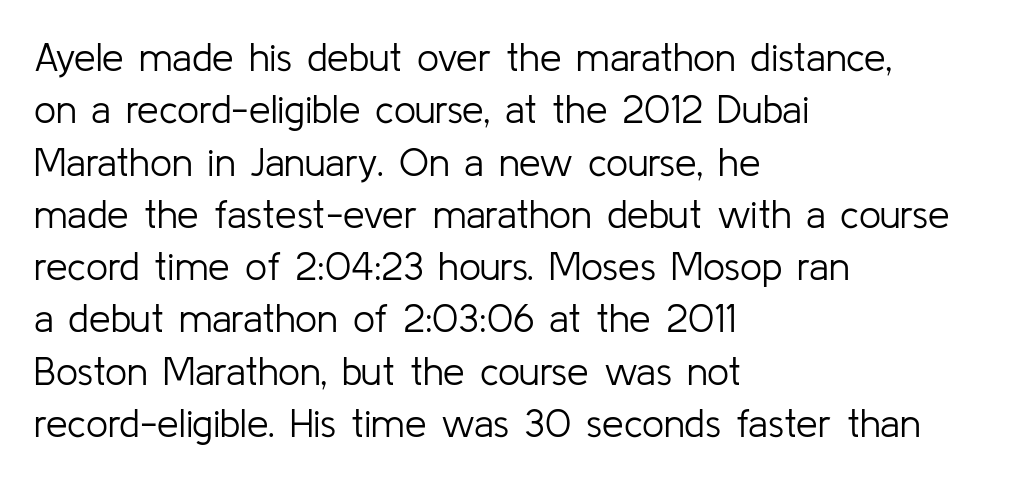
Q: Is the text bold? A: No.
Q: Is the text italic (slanted)? A: No, it is upright.
Q: Is the typeface a serif or a sans-serif typeface? A: Sans-serif.
Q: Is the text underlined? A: No.
Q: How is the paragraph aligned? A: Left-aligned.
Q: Is the spacing between letters normal or unusually wide? A: Normal.
Q: Is the spacing between lines tight, normal or loose? A: Normal.
Q: Width (condensed, normal, or wide)? A: Normal.
Q: Stroke contrast? A: Low.
Q: x-height? A: Medium.
Q: Monospaced? A: No.
